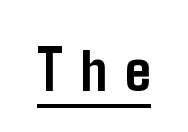
The image shows 63 px semibold, condensed sans-serif type, upright; set unusually wide letter spacing (+0.3 em), underlined; low stroke contrast and a medium x-height.
